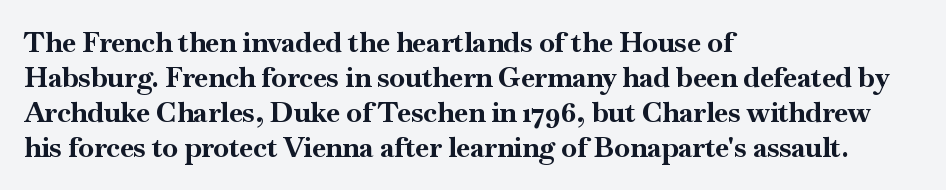
The image shows 28 px bold serif type, upright; set left-aligned, normal line spacing (1.25x), normal letter spacing, not underlined; high stroke contrast and a small x-height.
